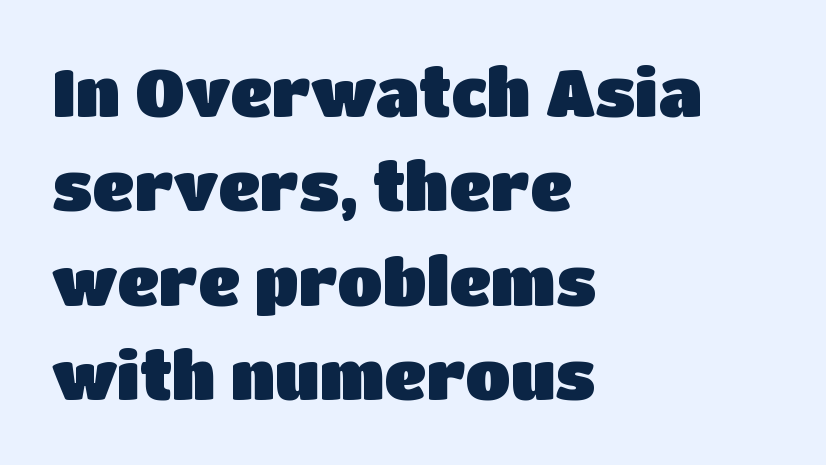
Q: Is the text italic (slanted)? A: No, it is upright.
Q: Is the typeface a serif or a sans-serif typeface? A: Sans-serif.
Q: Is the text underlined? A: No.
Q: How is the paragraph aligned? A: Left-aligned.
Q: Is the spacing between letters normal or unusually wide? A: Normal.
Q: Is the spacing between lines tight, normal or loose? A: Normal.
Q: Width (condensed, normal, or wide)? A: Normal.
Q: Stroke contrast? A: Low.
Q: x-height? A: Large.
Q: Monospaced? A: No.
